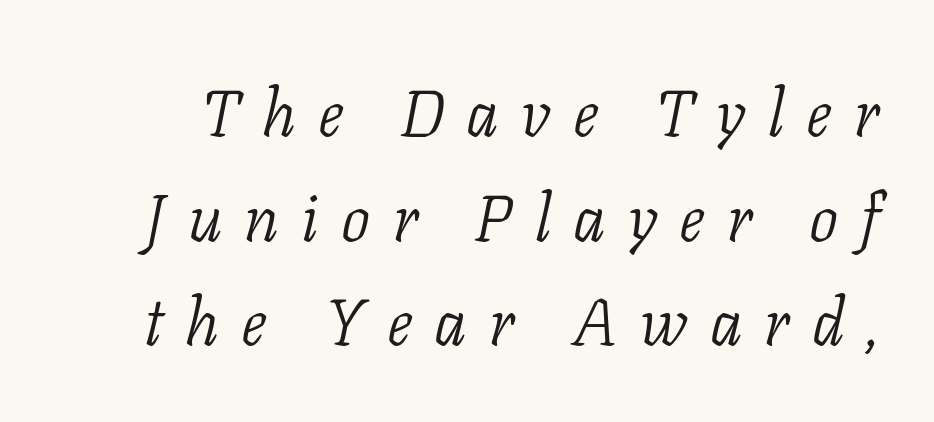
The image shows 65 px light serif type, italic (leaning right); set normal line spacing (1.61x), unusually wide letter spacing (+0.34 em), not underlined; low stroke contrast and a medium x-height.
